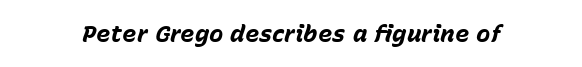
The image shows 24 px bold type, italic (leaning right); set normal letter spacing, not underlined.
